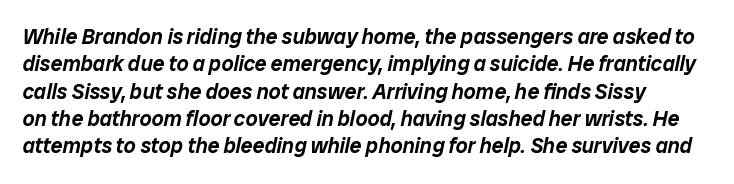
Q: Is the text italic (slanted)? A: Yes, it leans right by about 12 degrees.
Q: Is the text underlined? A: No.
Q: Is the spacing between letters normal or unusually wide? A: Normal.
Q: Is the spacing between lines tight, normal or loose? A: Normal.
